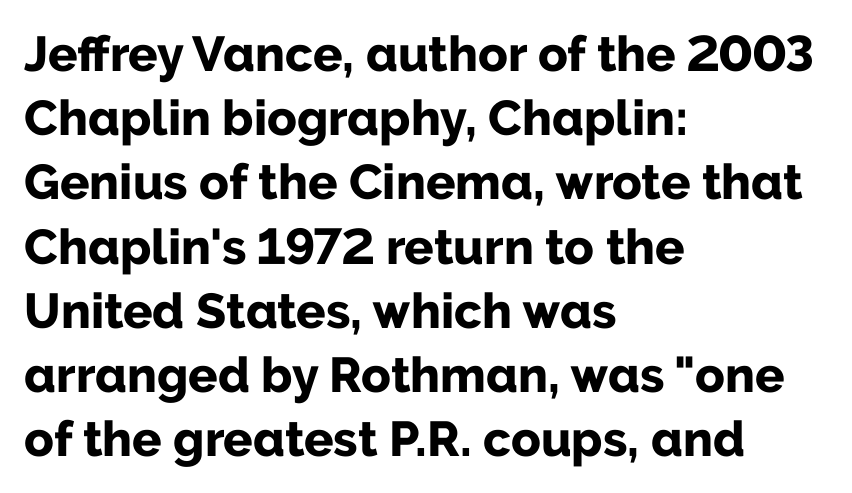
The letters are bold, with thick, heavy strokes. All the whitespace from short lines collects on the right. The font's upright variant was chosen for this text. The zone under the glyphs is completely vacant.
